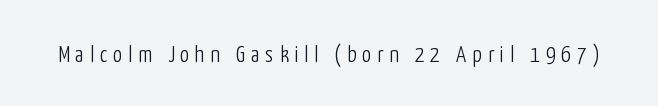
{"italic": "no", "bold": "no", "underline": "no", "letter_spacing": "wide", "letter_spacing_em": 0.26, "glyph_px": 23}
